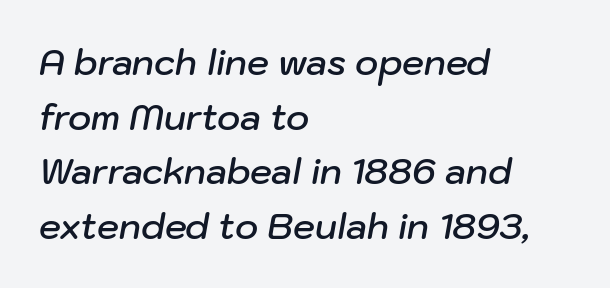
The image shows 35 px semibold type, italic (leaning right); set left-aligned, normal line spacing (1.56x), normal letter spacing, not underlined; low stroke contrast and a medium x-height.
